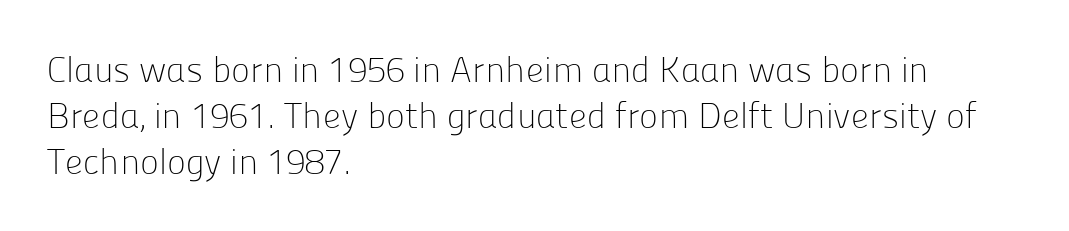
{"serif": "no", "italic": "no", "bold": "no", "weight": "light", "width": "normal", "stroke_contrast": "low", "x_height": "medium", "monospaced": "no", "underline": "no", "align": "left", "line_spacing": "normal", "line_spacing_ratio": 1.28, "letter_spacing": "normal", "letter_spacing_em": 0.0, "glyph_px": 36}
